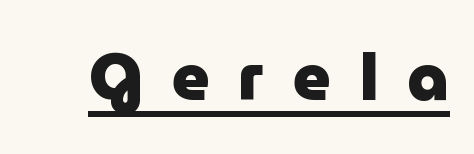
The rendering inserts visible extra space after every character. Has an underline been added? It has. The face used here is proportionally spaced, like ordinary book or web type. The face used here is a sans, in the tradition of grotesques and geometrics. Notice how thick the strokes are: this is what a full bold looks like. The letters stand straight up with perfectly vertical stems.
